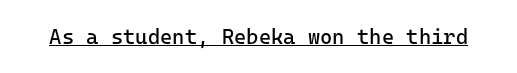
The image shows 21 px text type, upright; set normal letter spacing, underlined.
